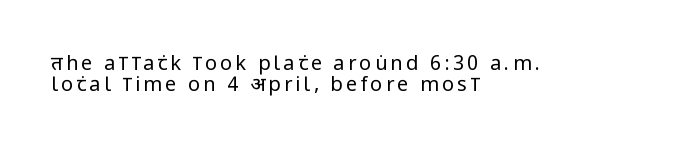
Q: Is the text bold? A: No.
Q: Is the text italic (slanted)? A: No, it is upright.
Q: Is the text underlined? A: No.
Q: How is the paragraph aligned? A: Left-aligned.
Q: Is the spacing between lines tight, normal or loose? A: Tight.
